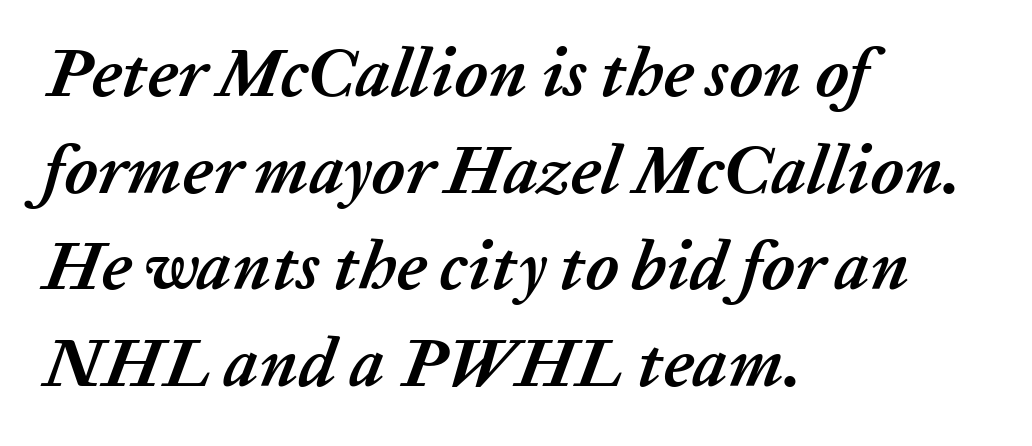
{"italic": "yes", "lean": "right", "slant_degrees": 20, "bold": "yes", "weight": "semibold", "width": "normal", "stroke_contrast": "low", "x_height": "medium", "monospaced": "no", "underline": "no", "align": "left", "line_spacing": "normal", "line_spacing_ratio": 1.4, "letter_spacing": "normal", "letter_spacing_em": 0.0, "glyph_px": 69}
